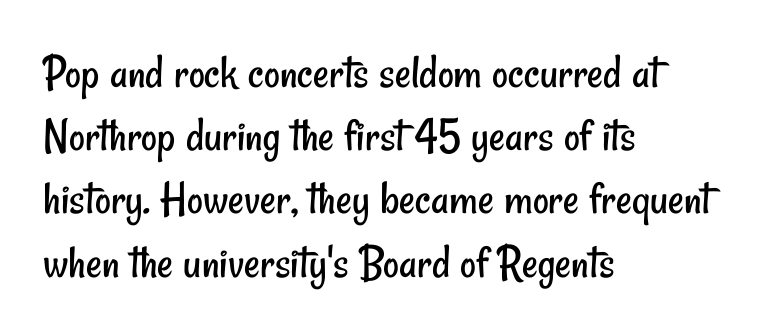
The weight tops out at a normal text grade. Note the varied advance widths — an 'i' is clearly narrower than an 'm'. In terms of leading, this rendering sits right in the middle. Unmarked baselines from the first word to the last.
